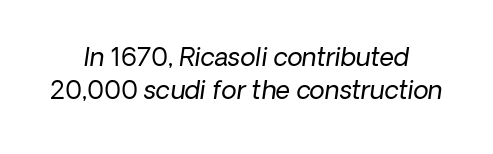
The image shows 25 px text type, italic (leaning right); set centered, normal line spacing (1.34x), normal letter spacing, not underlined.
